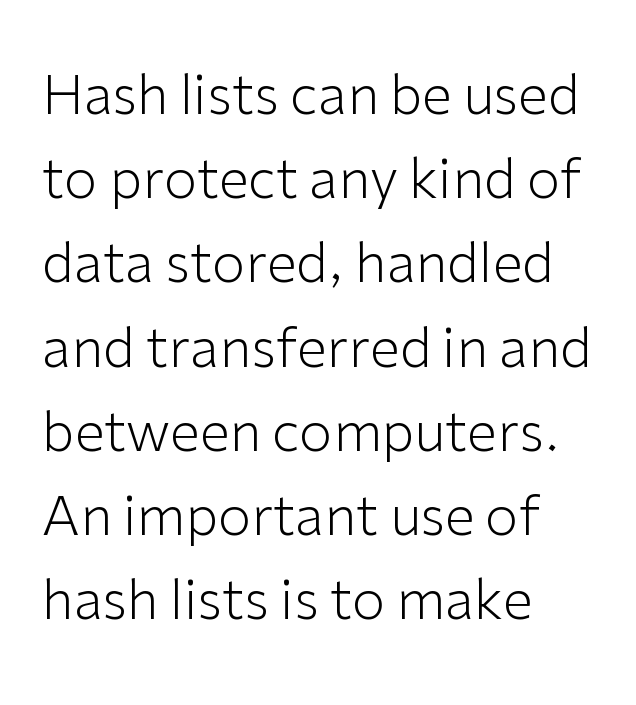
Compared with a typical body face, this is equally light or lighter still. Short and long lines alike share a common starting point at left. Each new line begins a customary step beneath the previous one. Unlike a traditional serif, this face leaves its strokes unadorned. Nobody drew a line under any word here. These lines were composed using upright roman letters.
